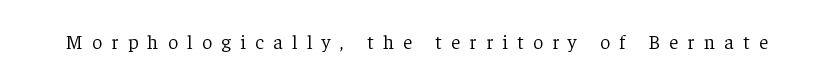
The image shows 20 px text type, upright; set unusually wide letter spacing (+0.47 em), not underlined.
